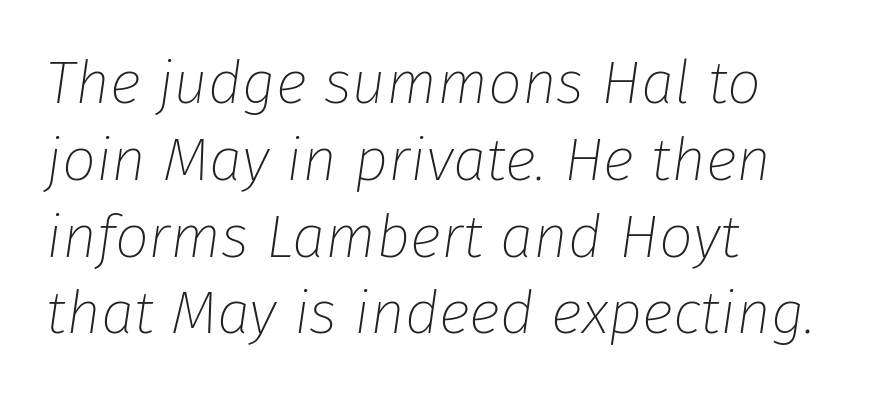
Students, note that the glyphs here touch the page at normal intervals. Slant detected: the letters are inclined. A bare baseline throughout the passage. How would I describe the line gaps? Plain and ordinary. No heavy texture on the line: the type isn't bold.
